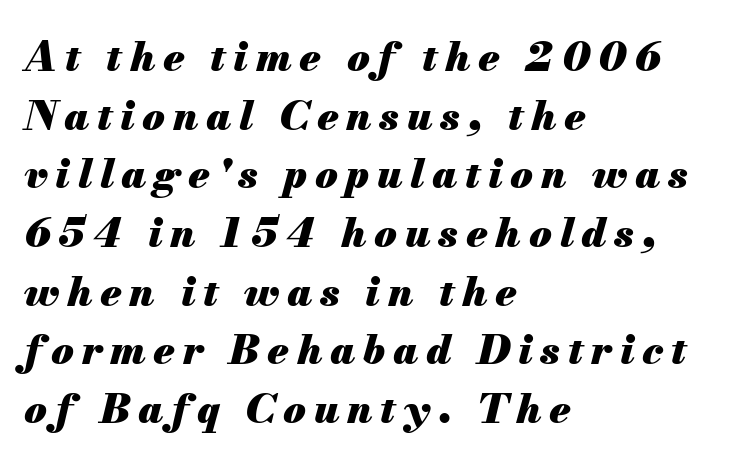
The face used here has the dense, thick strokes of a bold. Leftover space on each line is placed entirely after the last word. The space directly below the letters is spotless. Every character sits at an angle, as italics do. Whoever set this chose a conventional vertical rhythm. The passage shown is typed in a proportional face where columns would drift.
